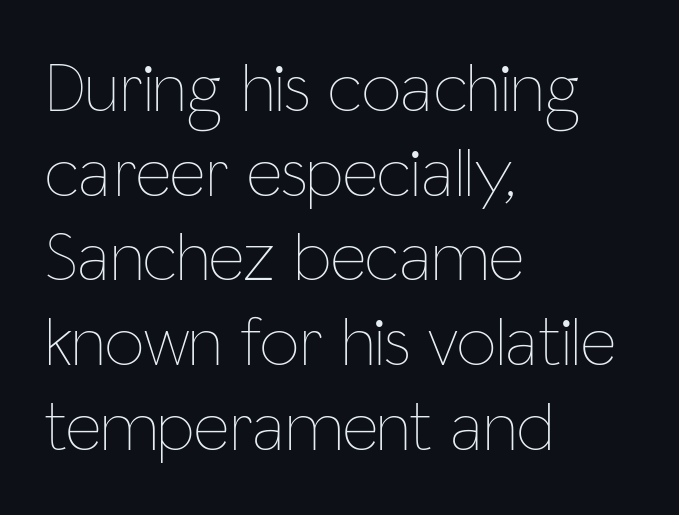
The image shows 70 px thin, condensed type, upright; set left-aligned, line spacing 1.21x, normal letter spacing, not underlined; low stroke contrast and a medium x-height.
